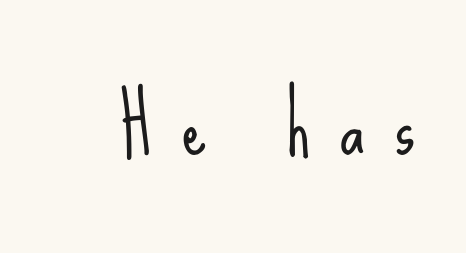
{"serif": "no", "italic": "no", "bold": "no", "weight": "light", "width": "condensed", "stroke_contrast": "low", "x_height": "small", "monospaced": "no", "underline": "no", "letter_spacing": "wide", "letter_spacing_em": 0.4, "glyph_px": 77}
